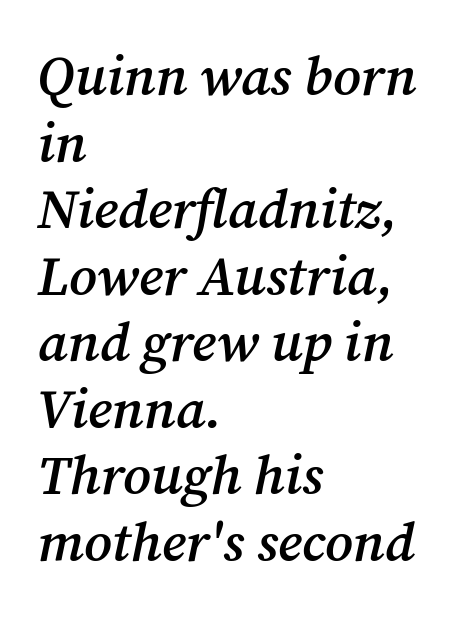
Q: Is the text bold? A: Semi-bold.
Q: Is the text italic (slanted)? A: Yes, it leans right by about 12 degrees.
Q: Is the typeface a serif or a sans-serif typeface? A: Serif.
Q: Is the text underlined? A: No.
Q: How is the paragraph aligned? A: Left-aligned.
Q: Is the spacing between letters normal or unusually wide? A: Normal.
Q: Width (condensed, normal, or wide)? A: Normal.
Q: Stroke contrast? A: Medium.
Q: x-height? A: Medium.
Q: Monospaced? A: No.
